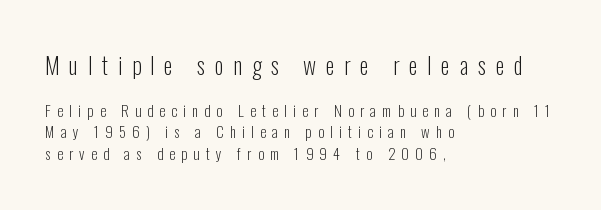
Short and long lines alike share a common starting point at left. Heft: none added — not bold. The more generous point size was reserved for the upper chunk. The passage shown stacks its lines at a standard gap. This rendering features lettering with no underline.
